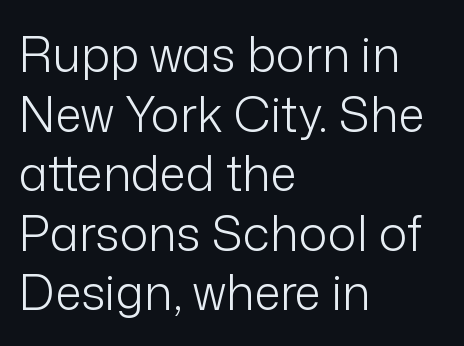
Q: Is the text bold? A: No.
Q: Is the text italic (slanted)? A: No, it is upright.
Q: Is the typeface a serif or a sans-serif typeface? A: Sans-serif.
Q: Is the text underlined? A: No.
Q: How is the paragraph aligned? A: Left-aligned.
Q: Is the spacing between letters normal or unusually wide? A: Normal.
Q: Width (condensed, normal, or wide)? A: Normal.
Q: Stroke contrast? A: Low.
Q: x-height? A: Medium.
Q: Monospaced? A: No.
